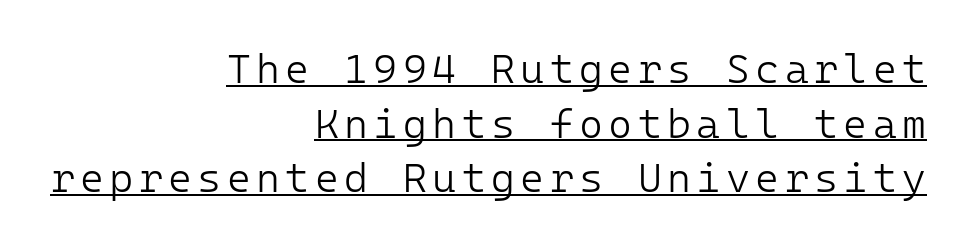
{"serif": "no", "italic": "no", "bold": "no", "weight": "light", "width": "normal", "stroke_contrast": "low", "x_height": "medium", "underline": "yes", "align": "right", "line_spacing": "normal", "line_spacing_ratio": 1.33, "glyph_px": 41}
